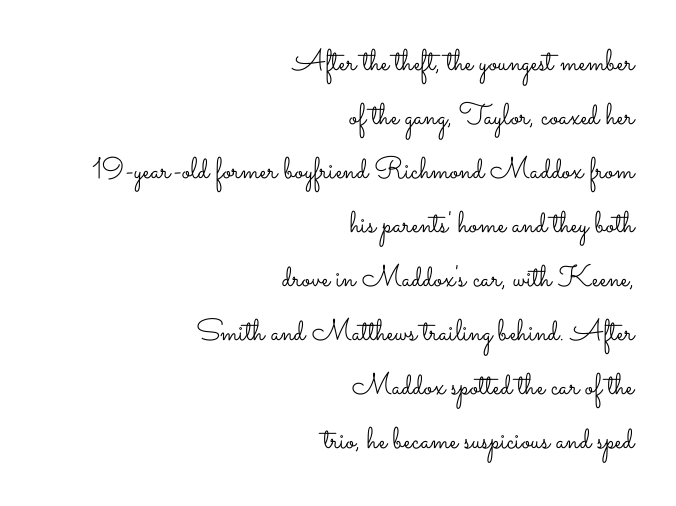
Q: Is the text bold? A: No.
Q: Is the text italic (slanted)? A: Yes.
Q: Is the text underlined? A: No.
Q: How is the paragraph aligned? A: Right-aligned.
Q: Is the spacing between letters normal or unusually wide? A: Normal.
Q: Width (condensed, normal, or wide)? A: Wide.
Q: Stroke contrast? A: Low.
Q: x-height? A: Small.
Q: Monospaced? A: No.
